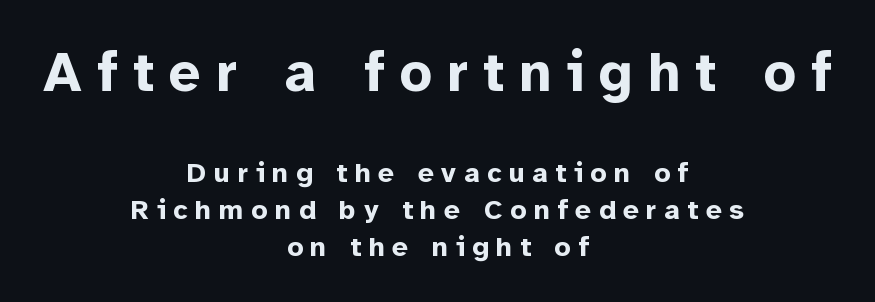
The image shows 56 px bold sans-serif type, upright; set centered, normal line spacing (1.31x), unusually wide letter spacing (+0.27 em), not underlined; the first (top) block is 2.0x larger; low stroke contrast and a medium x-height.
